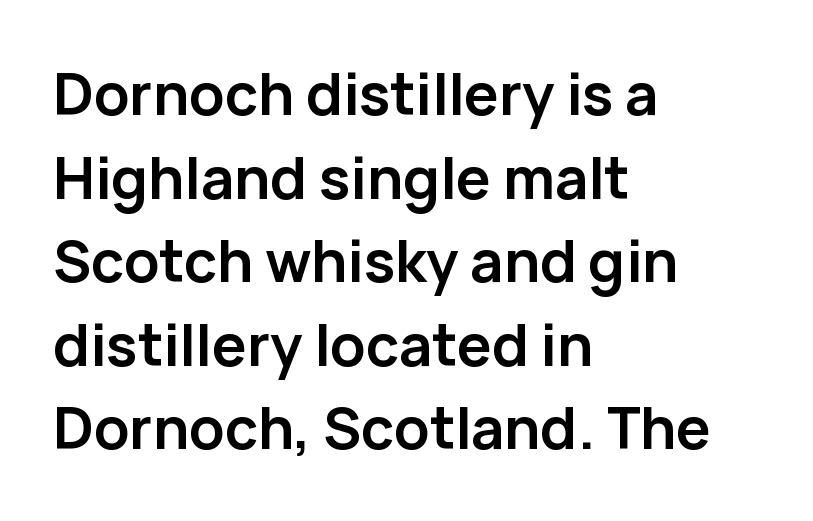
Q: Is the text bold? A: Yes.
Q: Is the text italic (slanted)? A: No, it is upright.
Q: Is the typeface a serif or a sans-serif typeface? A: Sans-serif.
Q: Is the text underlined? A: No.
Q: How is the paragraph aligned? A: Left-aligned.
Q: Is the spacing between letters normal or unusually wide? A: Normal.
Q: Is the spacing between lines tight, normal or loose? A: Normal.
Q: Width (condensed, normal, or wide)? A: Normal.
Q: Stroke contrast? A: Low.
Q: x-height? A: Medium.
Q: Monospaced? A: No.
